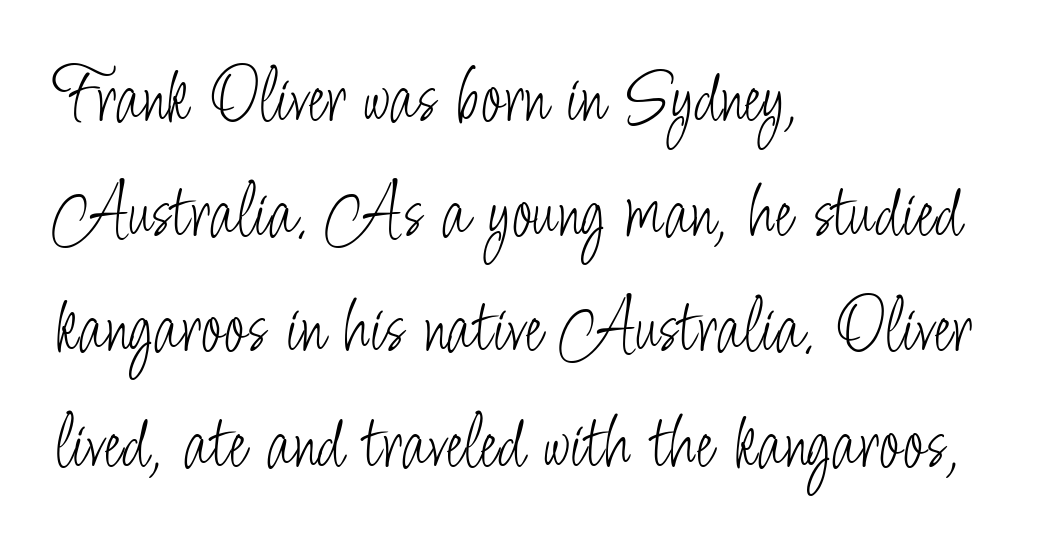
{"serif": "no", "bold": "no", "weight": "light", "width": "condensed", "stroke_contrast": "low", "x_height": "small", "monospaced": "no", "underline": "no", "align": "left", "line_spacing": "normal", "line_spacing_ratio": 1.44, "letter_spacing": "normal", "letter_spacing_em": 0.0, "glyph_px": 80}
